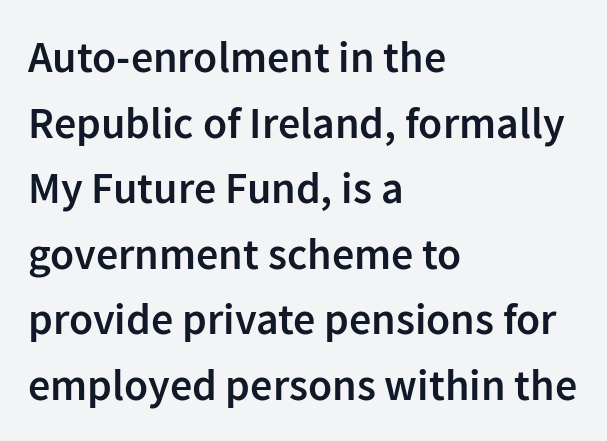
The image shows 44 px semibold sans-serif type, upright; set left-aligned, normal line spacing (1.49x), normal letter spacing, not underlined; low stroke contrast and a medium x-height.
